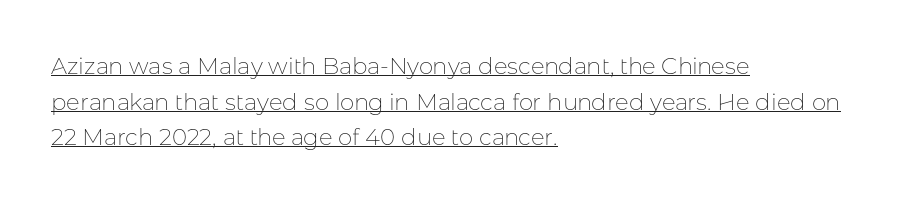
{"italic": "no", "bold": "no", "underline": "yes", "align": "left", "line_spacing": "normal", "line_spacing_ratio": 1.55, "letter_spacing": "normal", "letter_spacing_em": 0.0, "glyph_px": 23}
